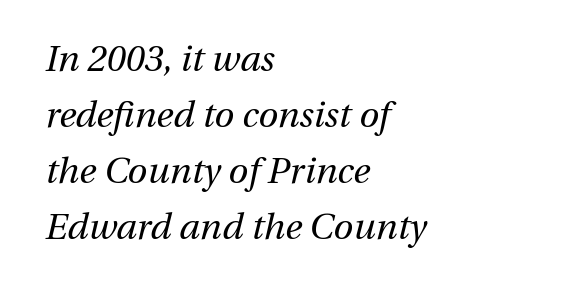
The image shows 36 px regular-weight type, italic (leaning right); set left-aligned, normal line spacing (1.56x), normal letter spacing, not underlined; medium stroke contrast and a medium x-height.
